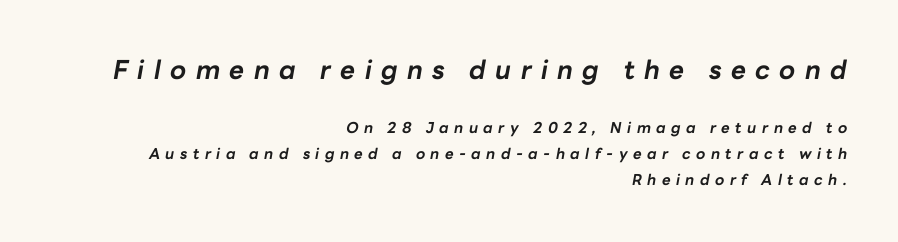
{"italic": "yes", "lean": "right", "slant_degrees": 10, "bold": "yes", "underline": "no", "align": "right", "line_spacing_ratio": 1.74, "letter_spacing": "wide", "letter_spacing_em": 0.36, "larger_block": "first", "size_ratio": 1.73, "glyph_px": 26}
